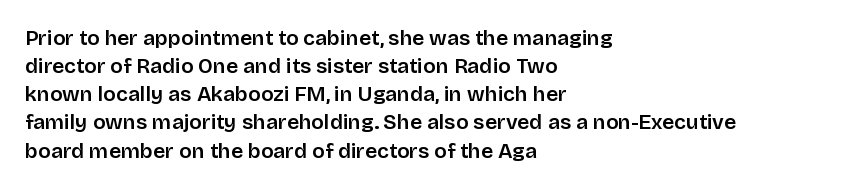
Q: Is the text italic (slanted)? A: No, it is upright.
Q: Is the text underlined? A: No.
Q: How is the paragraph aligned? A: Left-aligned.
Q: Is the spacing between letters normal or unusually wide? A: Normal.
Q: Is the spacing between lines tight, normal or loose? A: Normal.
